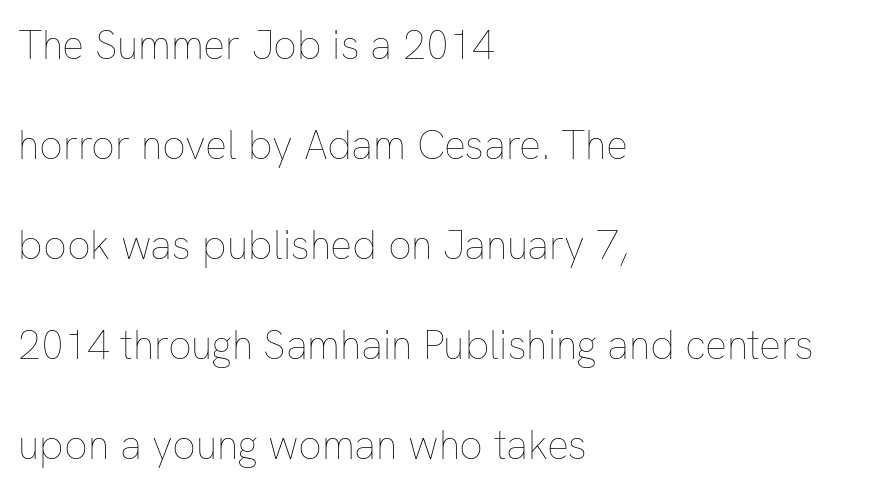
This is roman type, the default non-slanted kind. The line-height multiplier appears high, well above default. If you drew a ruler down the left edge, every line would touch it. Honestly, there is no underline to notice here at all. Standard letterfit; no display-style spreading of the glyphs. A light-to-regular cut is what we see here.
